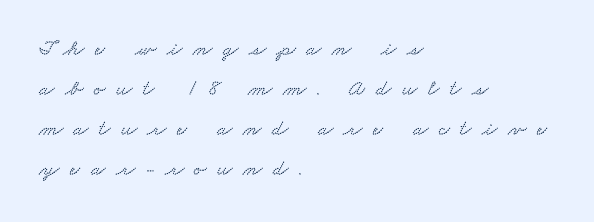
The image shows 22 px text type; set left-aligned, line spacing 1.82x, unusually wide letter spacing (+0.48 em), not underlined.
